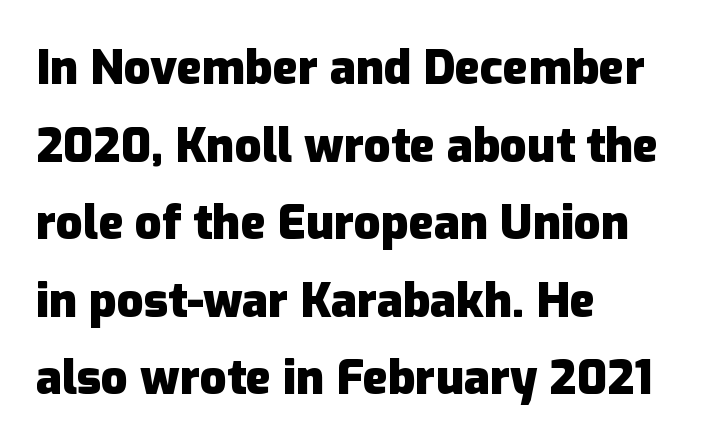
Nobody drew a line under any word here. Compared with an ordinary text face, these strokes are far heavier — a full bold. Casual observation: everything's shoved over to the left. The letters carry no serifs — their stems end cleanly without finishing strokes. The type sits square on the baseline with zero lean.
